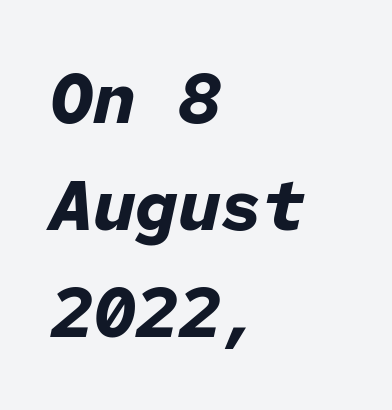
The image shows 71 px bold type, italic (leaning right), monospaced; set left-aligned, normal line spacing (1.51x), normal letter spacing, not underlined; low stroke contrast and a medium x-height.
